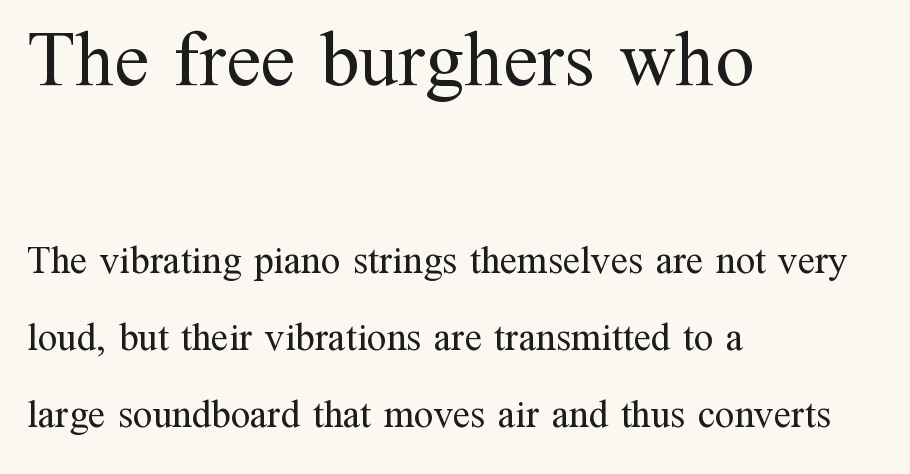
{"serif": "yes", "italic": "no", "bold": "no", "weight": "regular", "width": "normal", "stroke_contrast": "medium", "x_height": "medium", "monospaced": "no", "underline": "no", "align": "left", "line_spacing": "loose", "line_spacing_ratio": 1.98, "letter_spacing": "normal", "letter_spacing_em": 0.0, "larger_block": "first", "size_ratio": 2.0, "glyph_px": 78}
